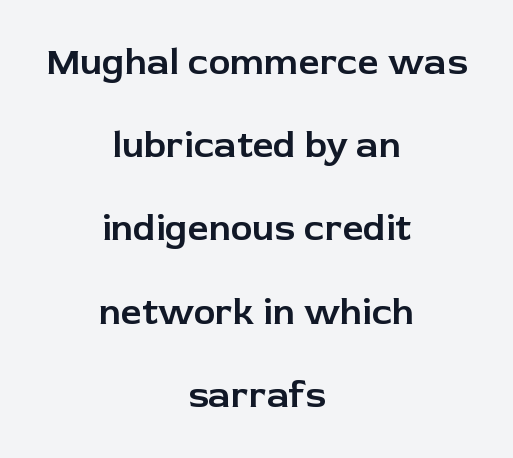
{"serif": "no", "italic": "no", "width": "normal", "stroke_contrast": "low", "x_height": "medium", "monospaced": "no", "underline": "no", "align": "center", "line_spacing": "loose", "line_spacing_ratio": 2.25, "letter_spacing": "normal", "letter_spacing_em": 0.0, "glyph_px": 37}
